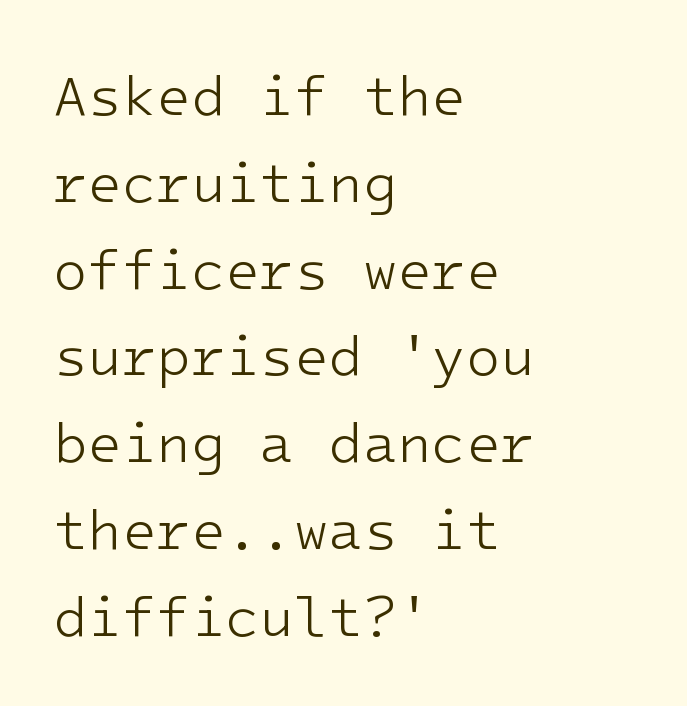
Horizontally, the lines are justified to the leading edge only. Decoration check: the copy has no underline. Italic: no, the glyphs are upright roman. Spacing verdict: monospaced, one width for all characters. Caption: standard tracking, unaltered.
